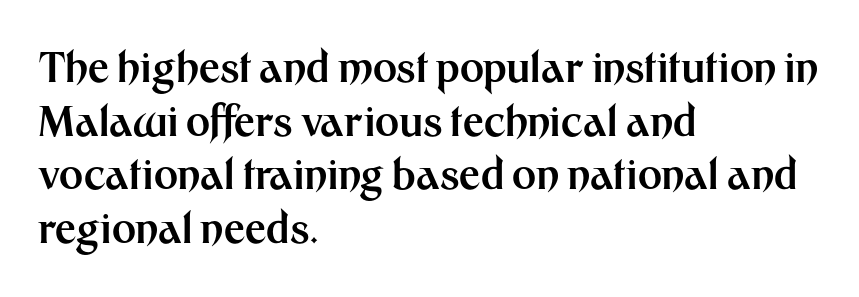
Q: Is the text bold? A: Yes.
Q: Is the text italic (slanted)? A: No, it is upright.
Q: Is the typeface a serif or a sans-serif typeface? A: Sans-serif.
Q: Is the text underlined? A: No.
Q: How is the paragraph aligned? A: Left-aligned.
Q: Is the spacing between letters normal or unusually wide? A: Normal.
Q: Is the spacing between lines tight, normal or loose? A: Normal.
Q: Width (condensed, normal, or wide)? A: Normal.
Q: Stroke contrast? A: Medium.
Q: x-height? A: Medium.
Q: Monospaced? A: No.
